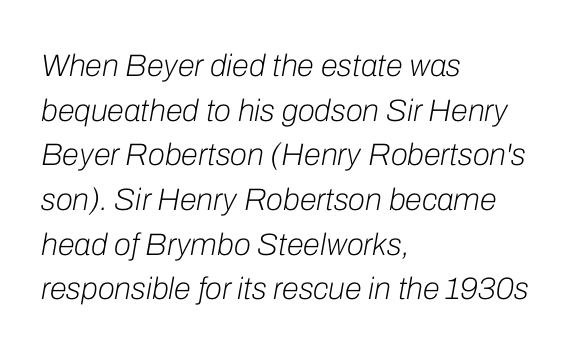
Q: Is the text bold? A: No.
Q: Is the text italic (slanted)? A: Yes, it leans right by about 10 degrees.
Q: Is the text underlined? A: No.
Q: How is the paragraph aligned? A: Left-aligned.
Q: Is the spacing between letters normal or unusually wide? A: Normal.
Q: Is the spacing between lines tight, normal or loose? A: Normal.
Q: Width (condensed, normal, or wide)? A: Normal.
Q: Stroke contrast? A: Low.
Q: x-height? A: Medium.
Q: Monospaced? A: No.
